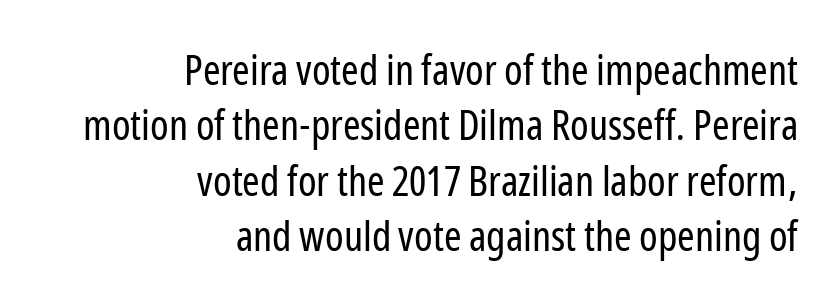
The image shows 42 px regular-weight, condensed sans-serif type, upright; set right-aligned, normal line spacing (1.32x), normal letter spacing, not underlined; low stroke contrast and a medium x-height.
